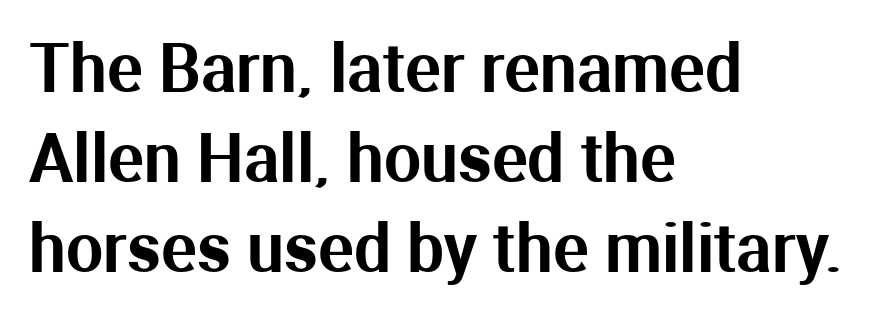
Q: Is the text italic (slanted)? A: No, it is upright.
Q: Is the typeface a serif or a sans-serif typeface? A: Sans-serif.
Q: Is the text underlined? A: No.
Q: How is the paragraph aligned? A: Left-aligned.
Q: Is the spacing between letters normal or unusually wide? A: Normal.
Q: Is the spacing between lines tight, normal or loose? A: Normal.
Q: Width (condensed, normal, or wide)? A: Normal.
Q: Stroke contrast? A: Medium.
Q: x-height? A: Medium.
Q: Monospaced? A: No.
